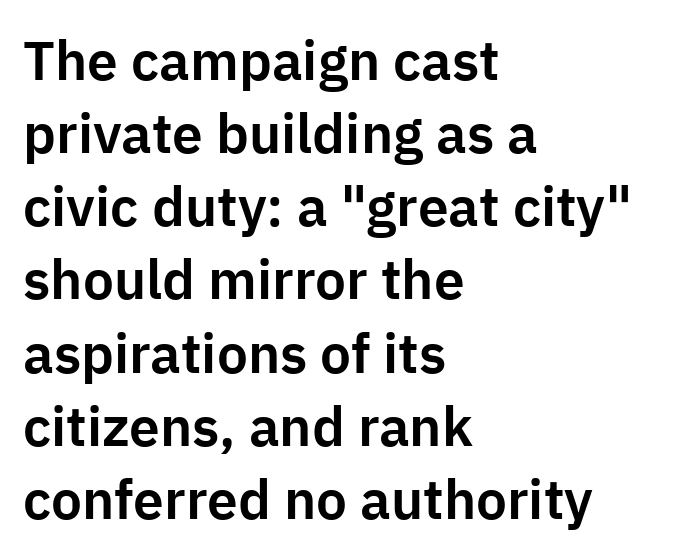
Rendered with straight, roman letterforms. The setting favours the left margin, as ordinary paragraphs usually do. A normal amount of white space separates one row of letters from the next. Font category for this specimen: sans-serif. Default kerning and tracking; the words read as compact shapes.
